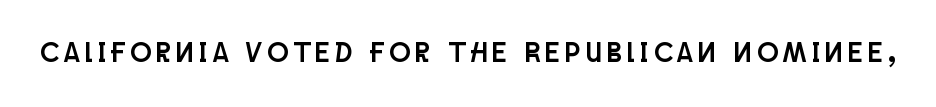
Q: Is the text italic (slanted)? A: No, it is upright.
Q: Is the typeface a serif or a sans-serif typeface? A: Sans-serif.
Q: Is the text underlined? A: No.
Q: Width (condensed, normal, or wide)? A: Condensed.
Q: Stroke contrast? A: Low.
Q: x-height? A: Large.
Q: Monospaced? A: No.
